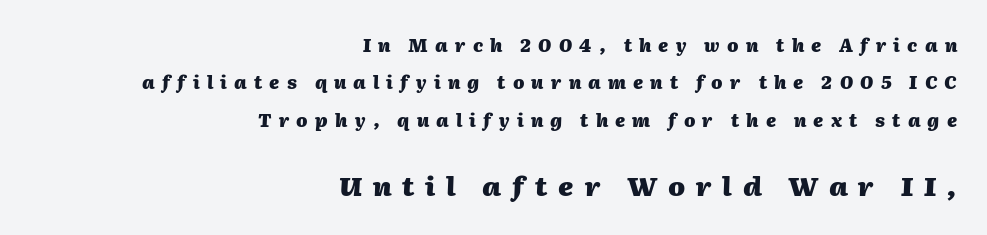
The image shows 27 px bold type, italic (leaning right); set right-aligned, loose line spacing (2.08x), unusually wide letter spacing (+0.4 em), not underlined; the second (bottom) block is 1.5x larger.
